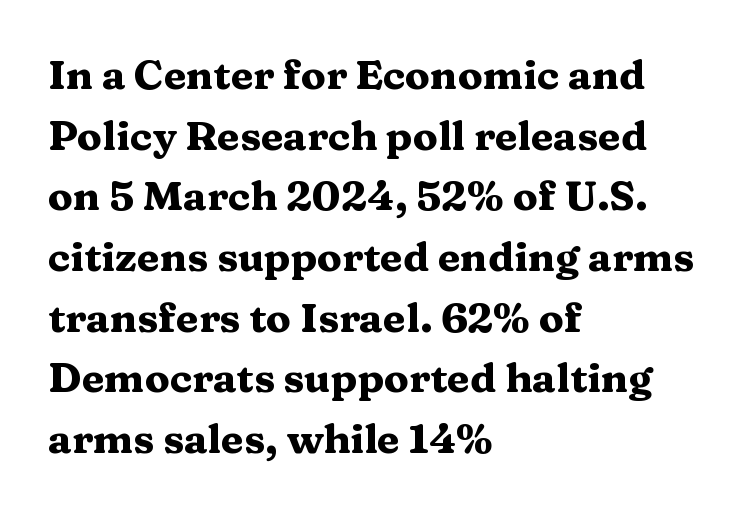
{"serif": "yes", "italic": "no", "bold": "yes", "weight": "heavy", "width": "wide", "stroke_contrast": "medium", "x_height": "medium", "monospaced": "no", "underline": "no", "align": "left", "line_spacing": "normal", "line_spacing_ratio": 1.48, "letter_spacing": "normal", "letter_spacing_em": 0.0, "glyph_px": 41}
